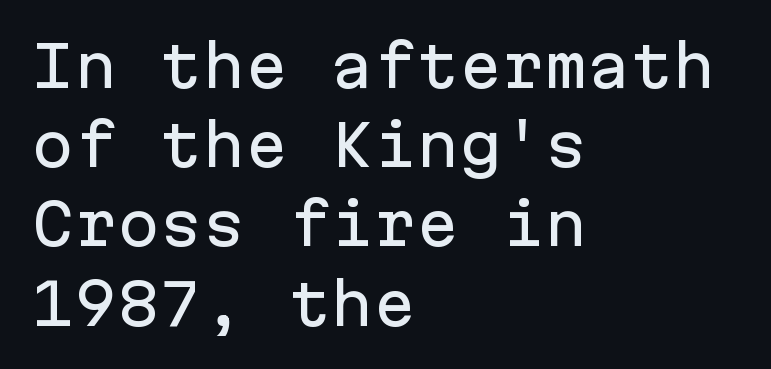
Here the designer chose a console-style face with uniform glyph widths. These lines sit exactly where default settings would place them. No extra tracking has been applied to these lines. Which margin do the lines hug? The left one — the right edge is uneven.
